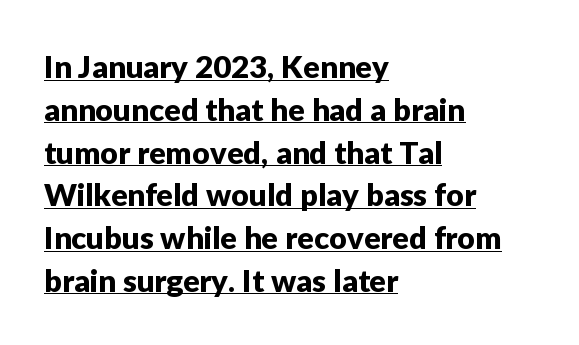
The image shows 31 px sans-serif type, upright; set left-aligned, normal line spacing (1.38x), normal letter spacing, underlined; low stroke contrast and a medium x-height.
